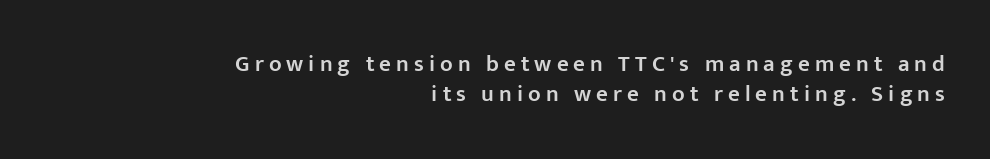
Teacher's note: observe the even right margin — that is flush-right alignment. The passage shown stacks its lines at a standard gap. Italic: no, the glyphs are upright roman. Semibold letterforms, between regular and bold. Tracking here is generous; glyphs stand well apart from one another.
